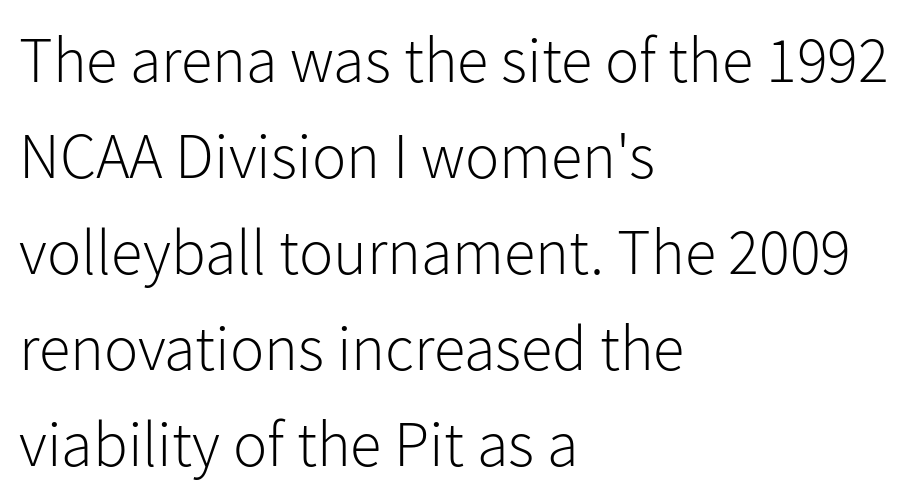
{"serif": "no", "italic": "no", "bold": "no", "weight": "light", "width": "normal", "stroke_contrast": "low", "x_height": "medium", "monospaced": "no", "underline": "no", "align": "left", "line_spacing": "normal", "line_spacing_ratio": 1.5, "letter_spacing": "normal", "letter_spacing_em": 0.0, "glyph_px": 64}
